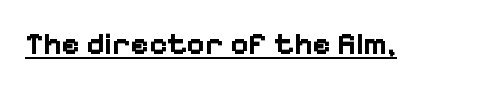
Unlike a traditional serif, this face leaves its strokes unadorned. The type sits square on the baseline with zero lean. What weight is shown? A full bold with thick strokes. You could not count columns in this text — the font is proportionally spaced. Check the space under the baseline: a stroke is drawn there. The letters sit at their default tracking, neither squeezed nor spread.
